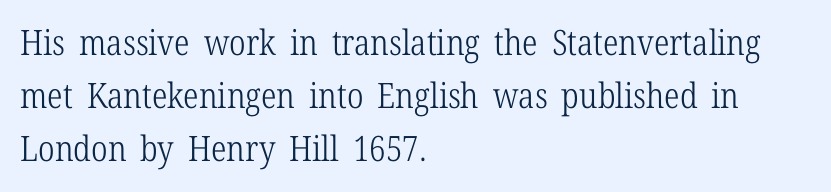
{"serif": "yes", "italic": "no", "bold": "no", "weight": "light", "width": "condensed", "stroke_contrast": "low", "x_height": "medium", "monospaced": "no", "underline": "no", "align": "left", "line_spacing": "normal", "line_spacing_ratio": 1.51, "letter_spacing": "normal", "letter_spacing_em": 0.0, "glyph_px": 35}
